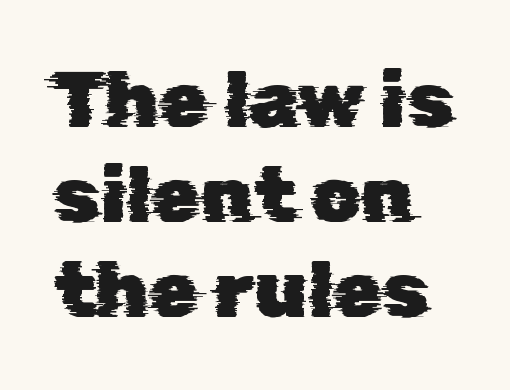
The image shows 79 px sans-serif type; set left-aligned, line spacing 1.2x, normal letter spacing, not underlined; low stroke contrast and a medium x-height.
